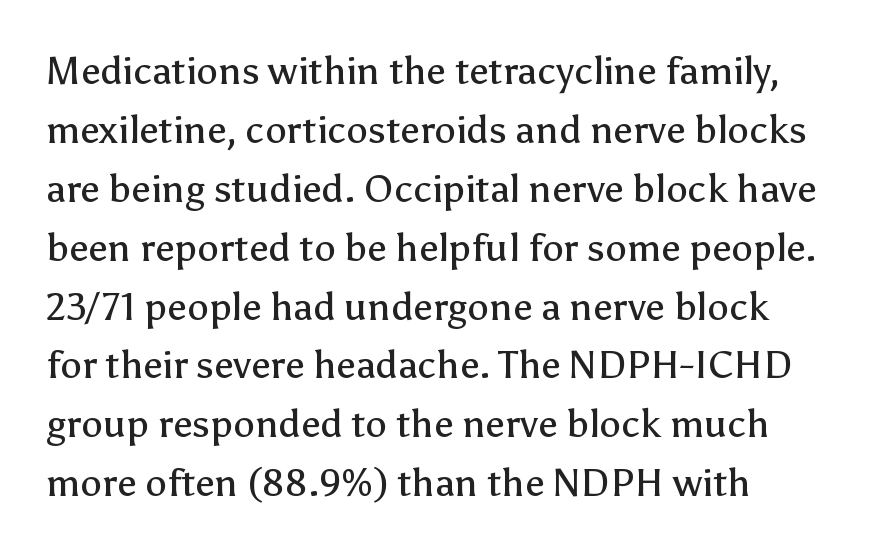
{"serif": "no", "italic": "no", "bold": "no", "weight": "regular", "width": "normal", "stroke_contrast": "low", "x_height": "medium", "monospaced": "no", "underline": "no", "line_spacing": "normal", "line_spacing_ratio": 1.51, "letter_spacing": "normal", "letter_spacing_em": 0.0, "glyph_px": 39}
